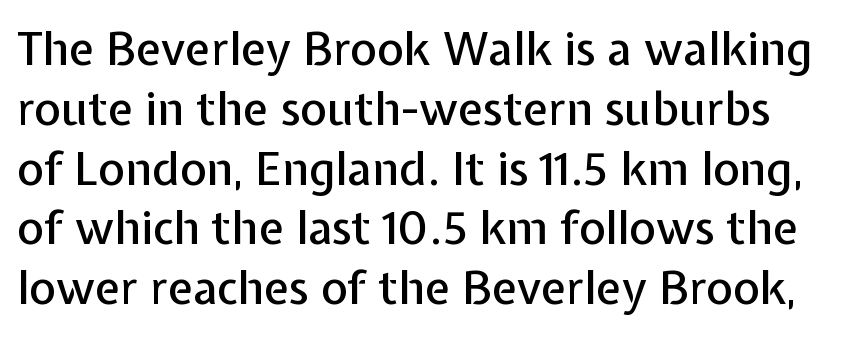
Q: Is the text italic (slanted)? A: No, it is upright.
Q: Is the typeface a serif or a sans-serif typeface? A: Sans-serif.
Q: Is the text underlined? A: No.
Q: Is the spacing between letters normal or unusually wide? A: Normal.
Q: Is the spacing between lines tight, normal or loose? A: Normal.
Q: Width (condensed, normal, or wide)? A: Normal.
Q: Stroke contrast? A: Low.
Q: x-height? A: Medium.
Q: Monospaced? A: No.
